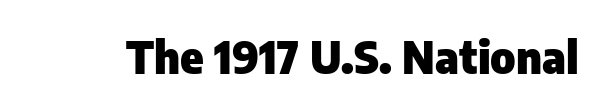
{"serif": "no", "italic": "no", "bold": "yes", "weight": "heavy", "width": "normal", "stroke_contrast": "low", "x_height": "medium", "monospaced": "no", "underline": "no", "letter_spacing": "normal", "letter_spacing_em": 0.0, "glyph_px": 44}
